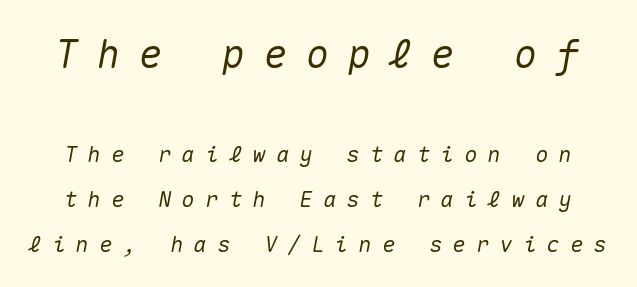
The image shows 39 px text type, italic (leaning right), monospaced; set loose line spacing (2.04x), unusually wide letter spacing (+0.47 em), not underlined; the first (top) block is 1.77x larger; medium stroke contrast and a medium x-height.
